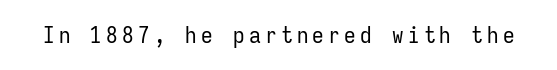
Honestly, there is no underline to notice here at all. This is roman type, the default non-slanted kind. Weight: not bold — regular or lighter.
